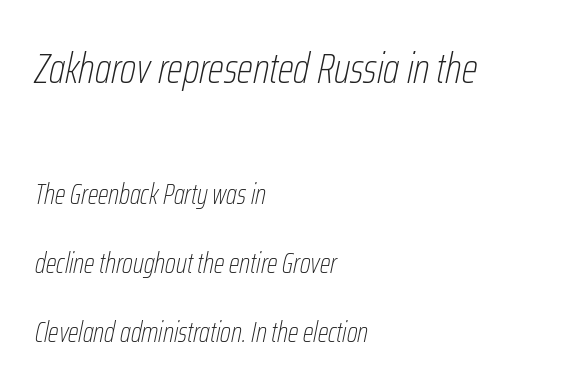
{"italic": "yes", "lean": "right", "slant_degrees": 12, "bold": "no", "weight": "thin", "width": "condensed", "stroke_contrast": "low", "x_height": "medium", "monospaced": "no", "underline": "no", "align": "left", "line_spacing": "loose", "line_spacing_ratio": 2.46, "letter_spacing": "normal", "letter_spacing_em": 0.0, "larger_block": "first", "size_ratio": 1.5, "glyph_px": 42}
